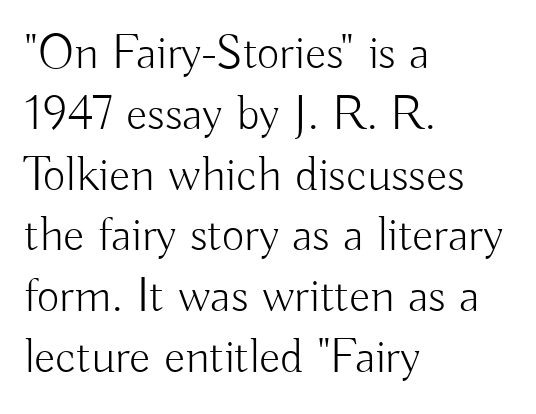
The weight would be labelled regular, book, light, or lighter still. Each letter's strokes conclude bluntly, with no projecting serifs. The rag falls on the right side of this text block. Proportional: the letters do not fall into vertical columns. Nope, not italic — everything's standing straight.
